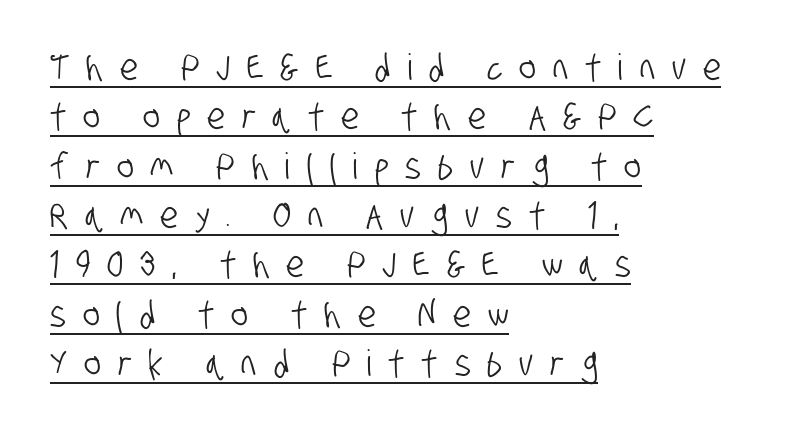
The image shows 36 px condensed sans-serif type; set left-aligned, normal line spacing (1.37x), unusually wide letter spacing (+0.47 em), underlined; low stroke contrast and a large x-height.
